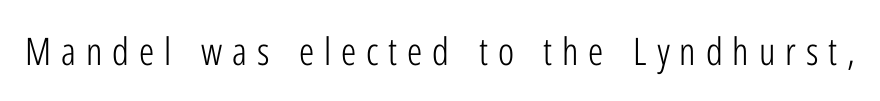
The image shows 38 px light, condensed sans-serif type, upright; set unusually wide letter spacing (+0.26 em), not underlined; low stroke contrast and a medium x-height.
